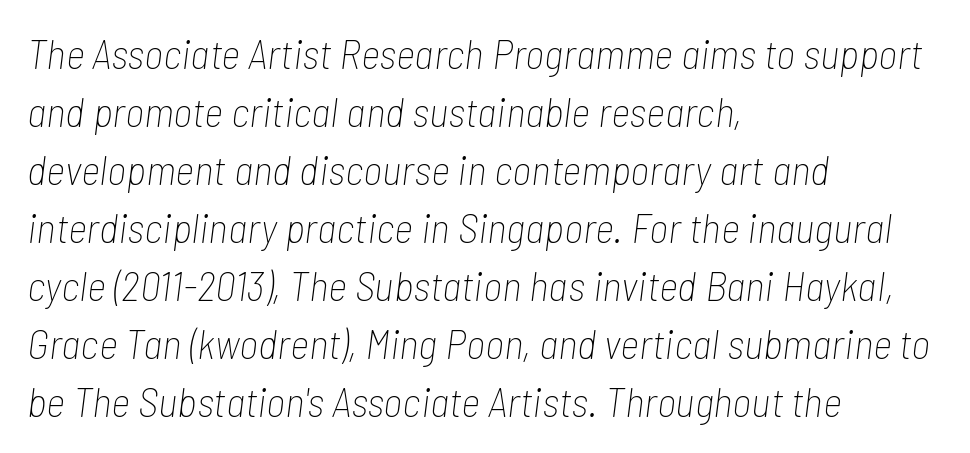
Is the letter spacing exaggerated? No — it looks like the ordinary default. Visually the block forms a straight wall on the left and a jagged coastline on the right. The typeface has the unassuming heft of standard copy or less. Only glyphs here, with clear space below each row. Compared with typical paragraphs, the rows here are spaced about the same.
